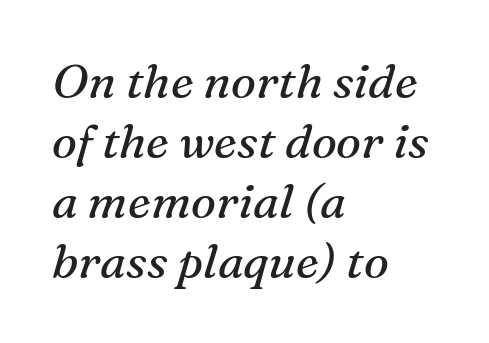
Q: Is the text bold? A: No.
Q: Is the text italic (slanted)? A: Yes, it leans right by about 16 degrees.
Q: Is the typeface a serif or a sans-serif typeface? A: Serif.
Q: Is the text underlined? A: No.
Q: How is the paragraph aligned? A: Left-aligned.
Q: Is the spacing between letters normal or unusually wide? A: Normal.
Q: Is the spacing between lines tight, normal or loose? A: Normal.
Q: Width (condensed, normal, or wide)? A: Normal.
Q: Stroke contrast? A: Medium.
Q: x-height? A: Medium.
Q: Monospaced? A: No.
